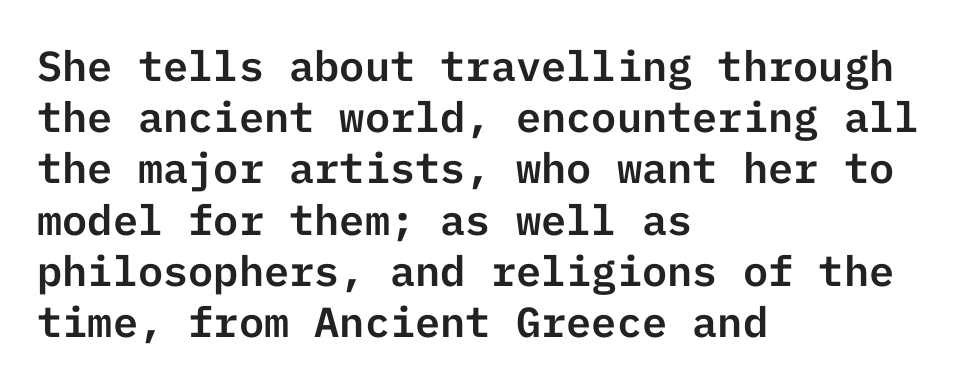
Q: Is the text italic (slanted)? A: No, it is upright.
Q: Is the typeface a serif or a sans-serif typeface? A: Sans-serif.
Q: Is the text underlined? A: No.
Q: How is the paragraph aligned? A: Left-aligned.
Q: Is the spacing between letters normal or unusually wide? A: Normal.
Q: Width (condensed, normal, or wide)? A: Normal.
Q: Stroke contrast? A: Low.
Q: x-height? A: Medium.
